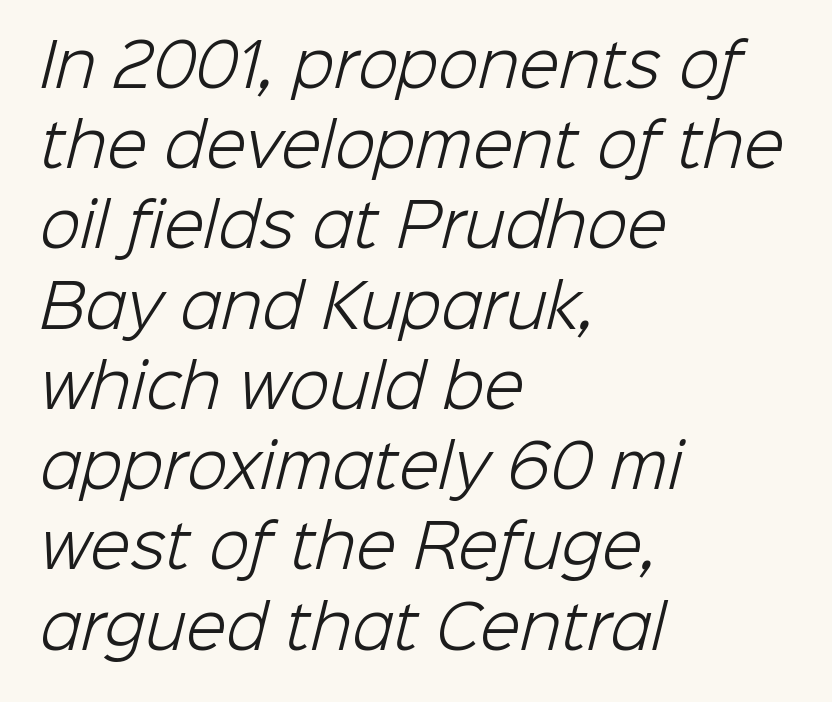
Q: Is the text bold? A: No.
Q: Is the typeface a serif or a sans-serif typeface? A: Sans-serif.
Q: Is the text underlined? A: No.
Q: How is the paragraph aligned? A: Left-aligned.
Q: Is the spacing between letters normal or unusually wide? A: Normal.
Q: Is the spacing between lines tight, normal or loose? A: Normal.
Q: Width (condensed, normal, or wide)? A: Normal.
Q: Stroke contrast? A: Low.
Q: x-height? A: Medium.
Q: Monospaced? A: No.
